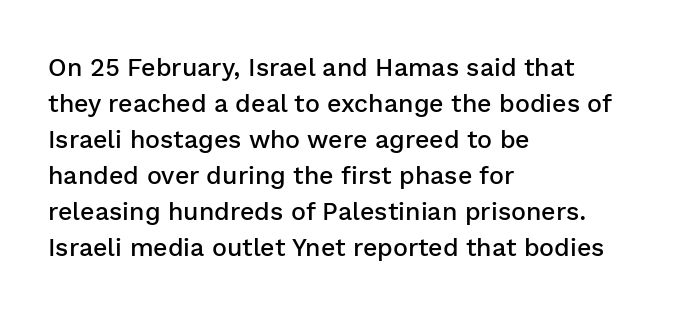
{"italic": "no", "bold": "semi", "underline": "no", "align": "left", "line_spacing": "normal", "line_spacing_ratio": 1.44, "letter_spacing": "normal", "letter_spacing_em": 0.0, "glyph_px": 25}
